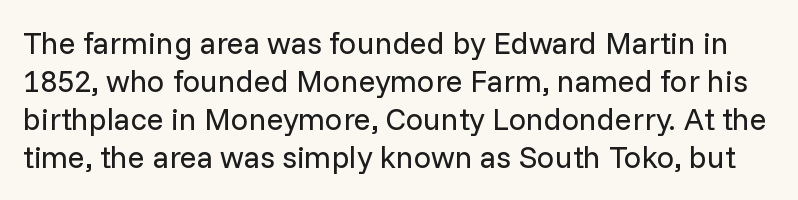
{"serif": "no", "italic": "no", "bold": "no", "weight": "regular", "width": "normal", "stroke_contrast": "low", "x_height": "medium", "monospaced": "no", "underline": "no", "line_spacing_ratio": 1.23, "letter_spacing": "normal", "letter_spacing_em": 0.0, "glyph_px": 31}
